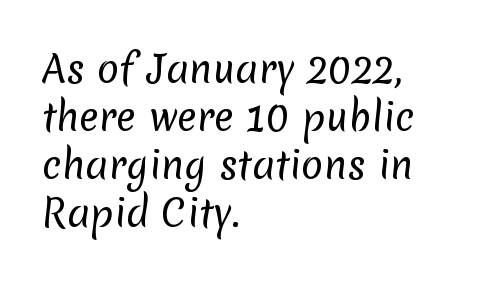
Note the varied advance widths — an 'i' is clearly narrower than an 'm'. Every row of glyphs begins at an identical x-position on the left. This reads as an unemphasized weight, regular at the heaviest. Glyph-to-glyph distance matches everyday printed text. Serif or sans? Sans — the stroke terminals are bare. Bare-footed words on every line.
